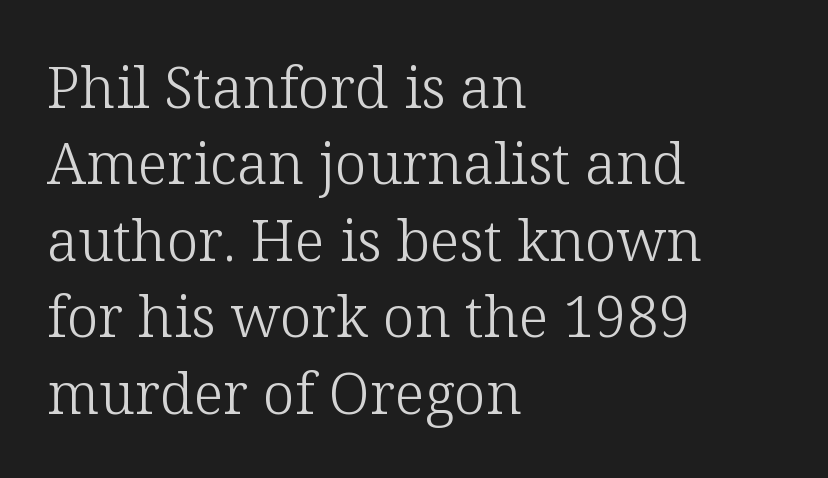
Q: Is the text bold? A: No.
Q: Is the text italic (slanted)? A: No, it is upright.
Q: Is the typeface a serif or a sans-serif typeface? A: Serif.
Q: Is the text underlined? A: No.
Q: How is the paragraph aligned? A: Left-aligned.
Q: Is the spacing between letters normal or unusually wide? A: Normal.
Q: Is the spacing between lines tight, normal or loose? A: Normal.
Q: Width (condensed, normal, or wide)? A: Normal.
Q: Stroke contrast? A: Low.
Q: x-height? A: Medium.
Q: Monospaced? A: No.
